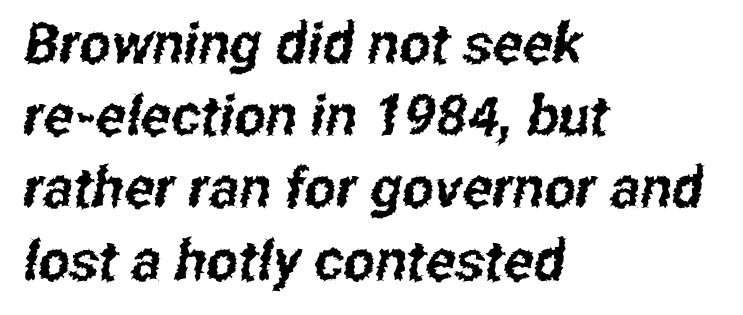
Q: Is the typeface a serif or a sans-serif typeface? A: Sans-serif.
Q: Is the text underlined? A: No.
Q: How is the paragraph aligned? A: Left-aligned.
Q: Is the spacing between letters normal or unusually wide? A: Normal.
Q: Is the spacing between lines tight, normal or loose? A: Normal.
Q: Width (condensed, normal, or wide)? A: Condensed.
Q: Stroke contrast? A: Low.
Q: x-height? A: Medium.
Q: Monospaced? A: No.
